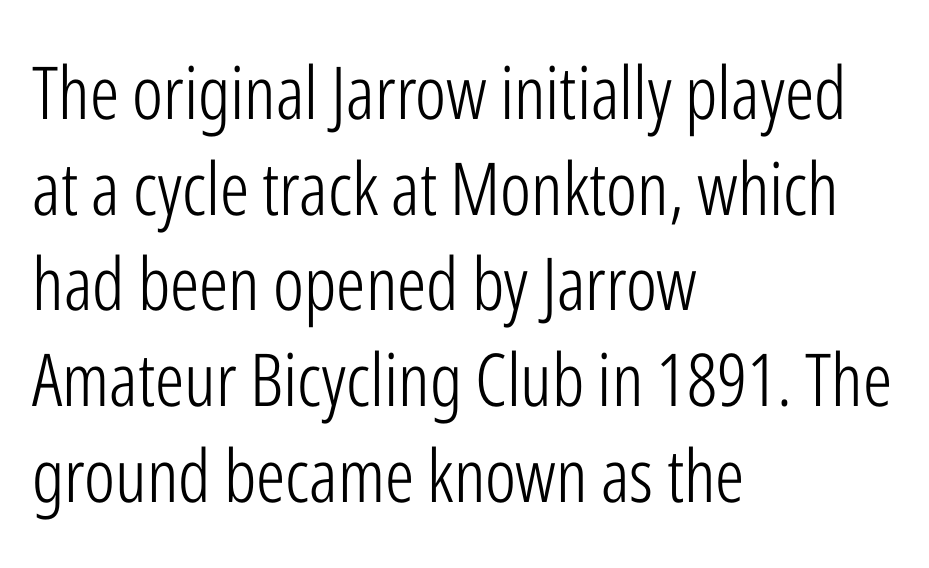
Serif or sans? Sans — the stroke terminals are bare. The typography opts for an upright posture over an oblique one. Baseline-to-baseline distance is the conventional proportion of letter height. Descender tails drop into unmarked territory. Looks like regular typesetting: each glyph gets only the width it needs. All the whitespace from short lines collects on the right.
